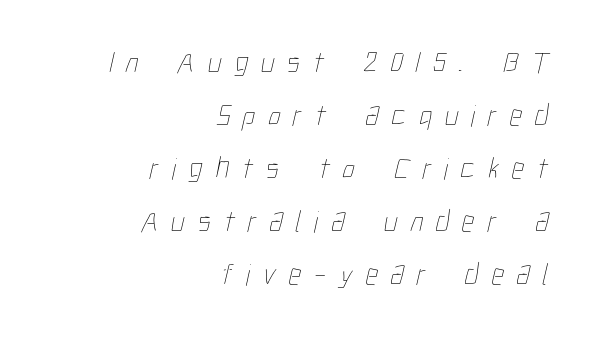
Q: Is the text bold? A: No.
Q: Is the text underlined? A: No.
Q: How is the paragraph aligned? A: Right-aligned.
Q: Is the spacing between letters normal or unusually wide? A: Unusually wide.
Q: Width (condensed, normal, or wide)? A: Condensed.
Q: Stroke contrast? A: Low.
Q: x-height? A: Medium.
Q: Monospaced? A: No.
